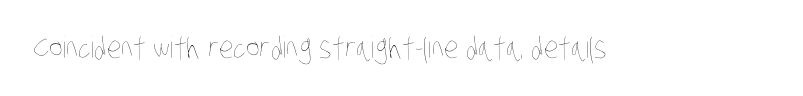
Weight: not bold — regular or lighter. The specimen omits any rule beneath the text block's lines. The letters sit at their default tracking, neither squeezed nor spread. The passage shown is typed in a proportional face where columns would drift.
